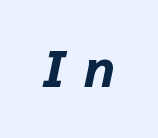
Note the varied advance widths — an 'i' is clearly narrower than an 'm'. What stands out about the letter spacing? Its width — letters are far apart. Glance below the letters and you will spot only blank space. The typesetting leans heavy: a genuine bold. It's the slanting kind of type.
